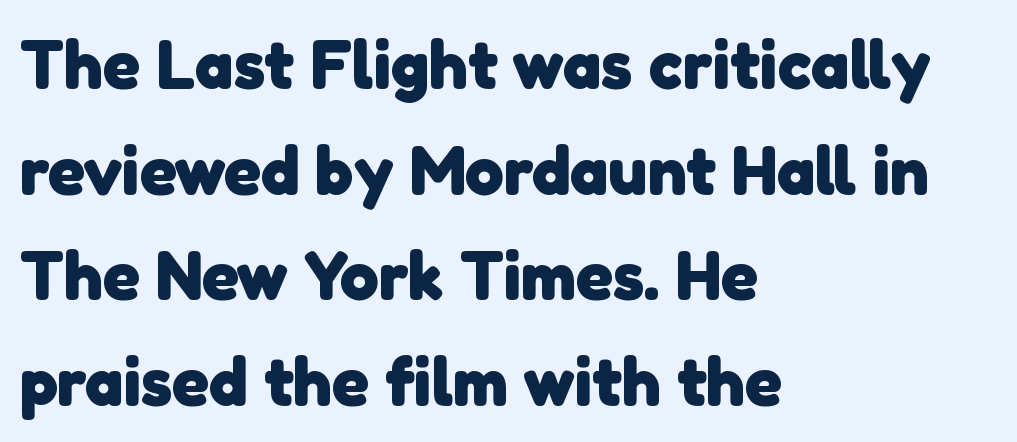
The image shows 69 px heavy sans-serif type; set left-aligned, normal line spacing (1.53x), normal letter spacing, not underlined; low stroke contrast and a medium x-height.
